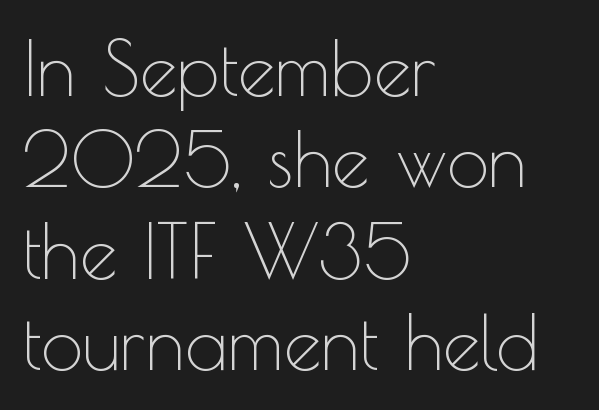
Q: Is the text bold? A: No.
Q: Is the text italic (slanted)? A: No, it is upright.
Q: Is the typeface a serif or a sans-serif typeface? A: Sans-serif.
Q: Is the text underlined? A: No.
Q: How is the paragraph aligned? A: Left-aligned.
Q: Is the spacing between letters normal or unusually wide? A: Normal.
Q: Width (condensed, normal, or wide)? A: Normal.
Q: x-height? A: Small.
Q: Monospaced? A: No.
